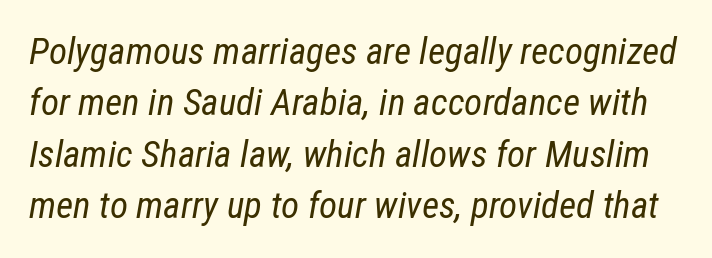
The space directly below the letters is spotless. The lines sit at an ordinary, default distance from one another. This reads as an unemphasized weight, regular at the heaviest. Caption: standard tracking, unaltered.
